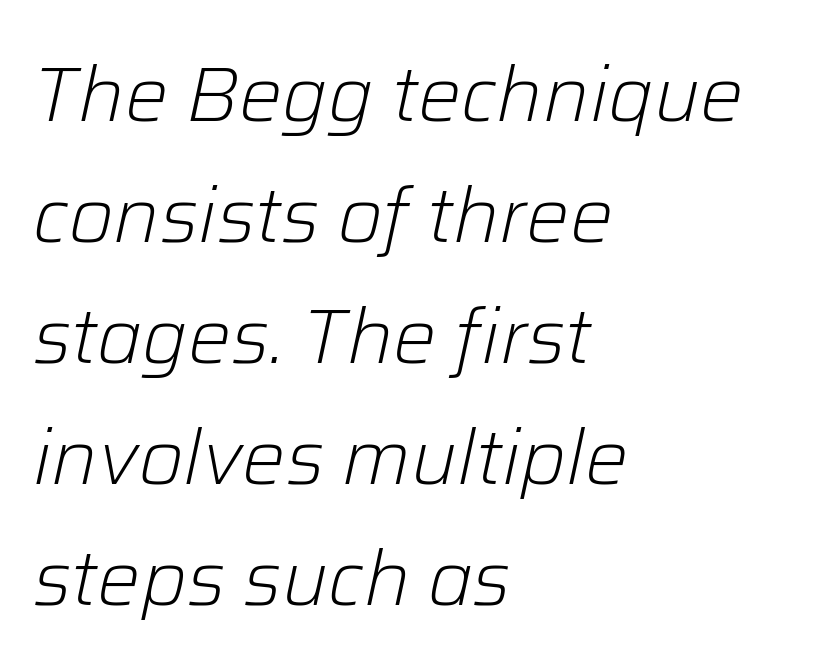
A light-to-regular cut is what we see here. The rendering uses a moderate line-height, typical for paragraphs. One-word summary of the alignment: left. Italic? Definitely — the glyphs are oblique. No word sits above an underline.
